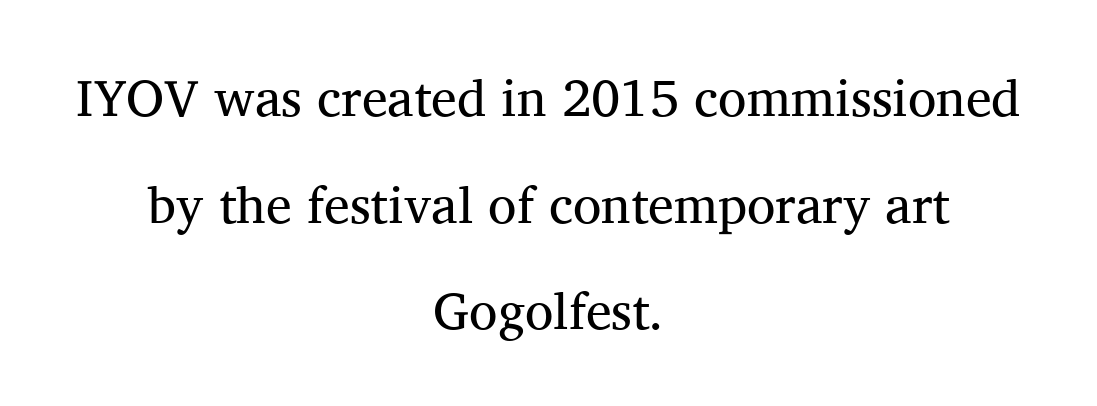
Q: Is the text bold? A: No.
Q: Is the text italic (slanted)? A: No, it is upright.
Q: Is the typeface a serif or a sans-serif typeface? A: Serif.
Q: Is the text underlined? A: No.
Q: How is the paragraph aligned? A: Centered.
Q: Is the spacing between letters normal or unusually wide? A: Normal.
Q: Is the spacing between lines tight, normal or loose? A: Loose.
Q: Width (condensed, normal, or wide)? A: Normal.
Q: Stroke contrast? A: Medium.
Q: x-height? A: Medium.
Q: Monospaced? A: No.
